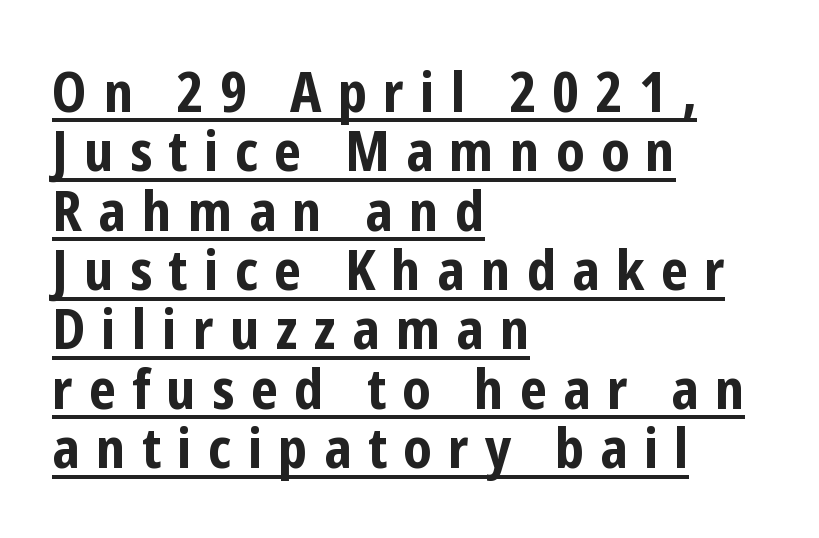
{"serif": "no", "italic": "no", "bold": "yes", "weight": "bold", "width": "condensed", "stroke_contrast": "low", "x_height": "medium", "monospaced": "no", "underline": "yes", "align": "left", "line_spacing": "tight", "line_spacing_ratio": 1.06, "letter_spacing": "wide", "letter_spacing_em": 0.29, "glyph_px": 56}
